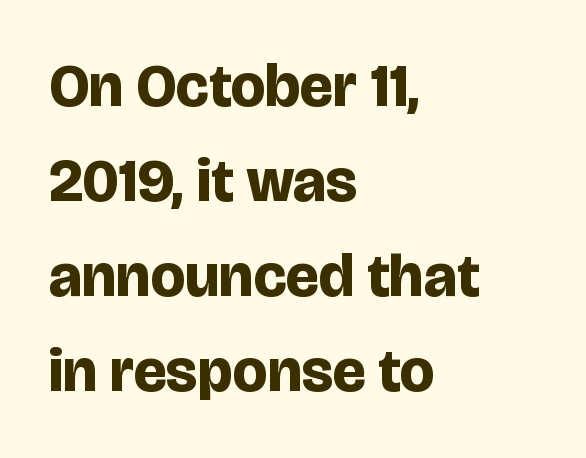
Q: Is the text bold? A: Yes.
Q: Is the text italic (slanted)? A: No, it is upright.
Q: Is the typeface a serif or a sans-serif typeface? A: Sans-serif.
Q: Is the text underlined? A: No.
Q: How is the paragraph aligned? A: Left-aligned.
Q: Is the spacing between letters normal or unusually wide? A: Normal.
Q: Is the spacing between lines tight, normal or loose? A: Normal.
Q: Width (condensed, normal, or wide)? A: Normal.
Q: Stroke contrast? A: Low.
Q: x-height? A: Large.
Q: Monospaced? A: No.
